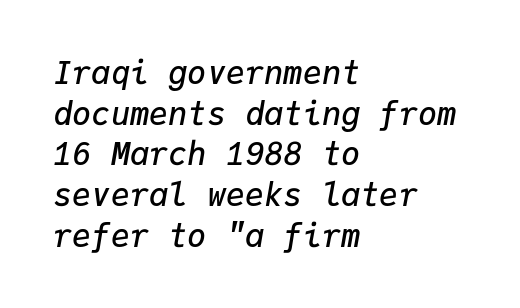
Stems and bowls a touch heavier than normal — semibold. The rendering anchors every line to the left-hand side. Rule under the text: the space is simply empty. The typography opts for an oblique posture over an upright one.
